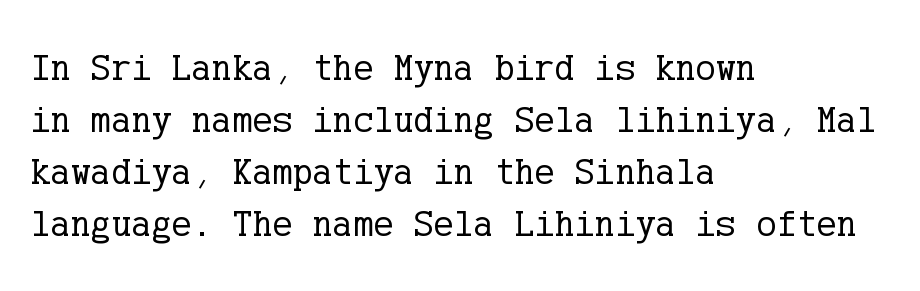
{"serif": "yes", "italic": "no", "bold": "no", "weight": "regular", "width": "normal", "stroke_contrast": "low", "x_height": "medium", "underline": "no", "align": "left", "line_spacing": "normal", "line_spacing_ratio": 1.37, "letter_spacing": "normal", "letter_spacing_em": 0.0, "glyph_px": 38}
